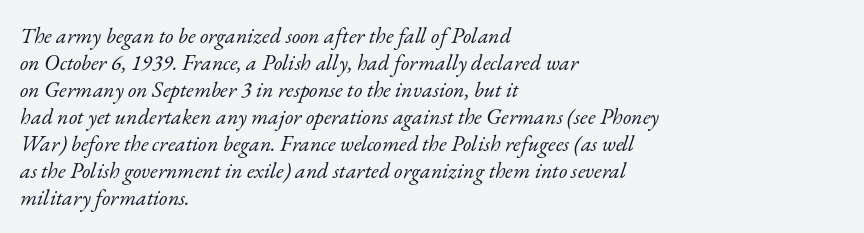
Q: Is the text bold? A: No.
Q: Is the text italic (slanted)? A: Yes, it leans right by about 17 degrees.
Q: Is the text underlined? A: No.
Q: How is the paragraph aligned? A: Left-aligned.
Q: Is the spacing between letters normal or unusually wide? A: Normal.
